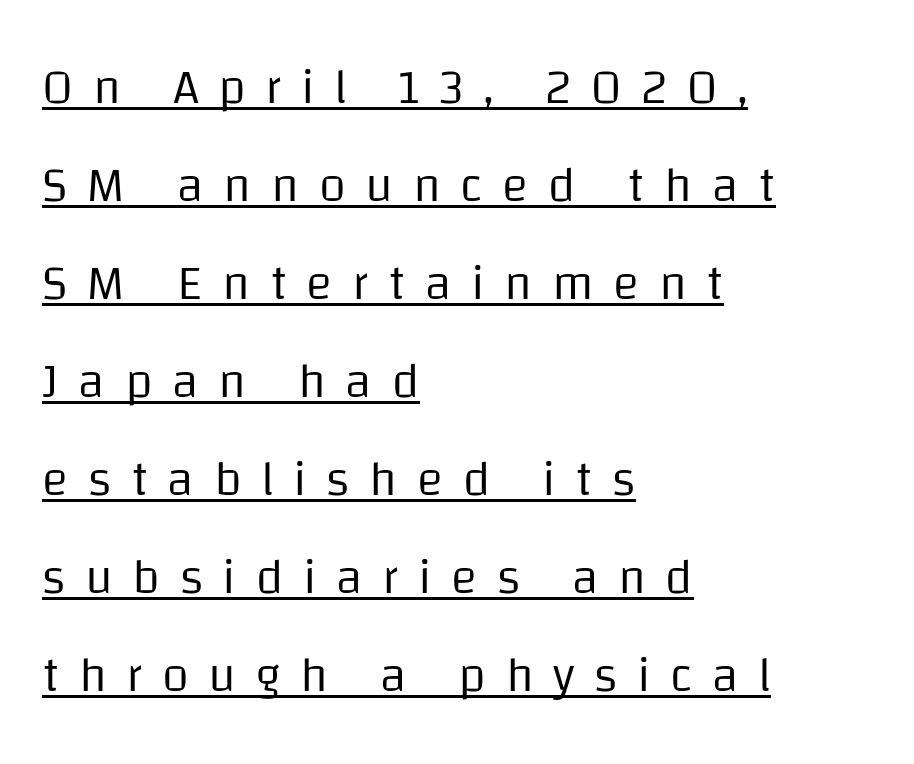
{"serif": "no", "italic": "no", "bold": "no", "weight": "regular", "width": "normal", "stroke_contrast": "low", "x_height": "large", "monospaced": "no", "underline": "yes", "align": "left", "line_spacing": "loose", "line_spacing_ratio": 2.0, "letter_spacing": "wide", "letter_spacing_em": 0.4, "glyph_px": 49}
